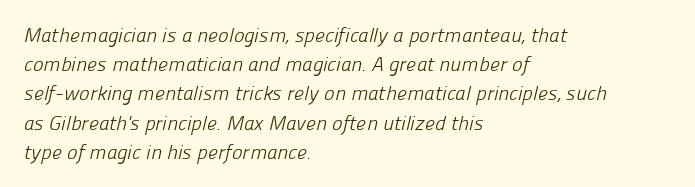
Q: Is the text bold? A: No.
Q: Is the text underlined? A: No.
Q: How is the paragraph aligned? A: Left-aligned.
Q: Is the spacing between letters normal or unusually wide? A: Normal.
Q: Is the spacing between lines tight, normal or loose? A: Normal.
